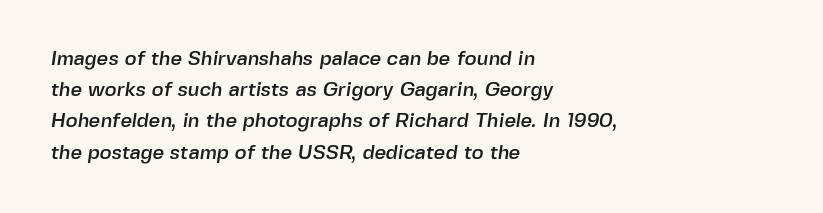
{"underline": "no", "align": "left", "line_spacing": "normal", "line_spacing_ratio": 1.56, "letter_spacing": "normal", "letter_spacing_em": 0.0, "glyph_px": 20}
